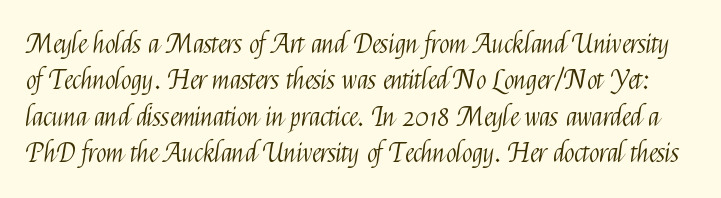
The image shows 27 px text type; set normal line spacing (1.35x), normal letter spacing, not underlined.
